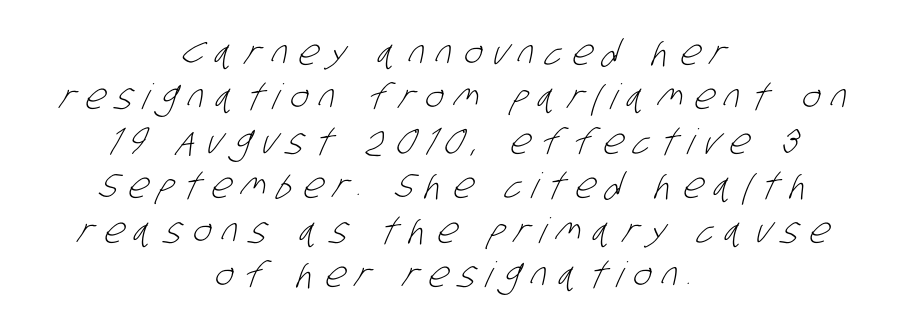
The face used here is a sans, in the tradition of grotesques and geometrics. Is this a fixed-width face? No — the glyphs have proportional, varying widths. Letters rest on an invisible, unmarked baseline. In terms of leading, this rendering sits right in the middle.
